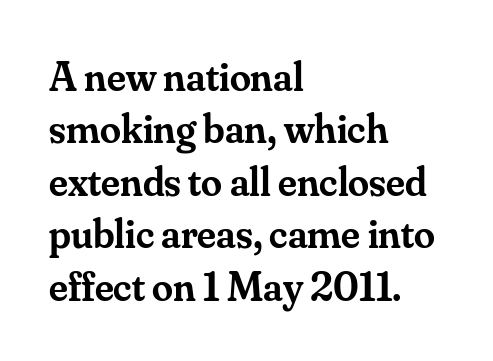
The letters stand straight up with perfectly vertical stems. This sample keeps an unexceptional amount of space between lines. The rendering uses natural spacing where letterforms have individual widths. This sample uses plain, unmodified letter spacing.
